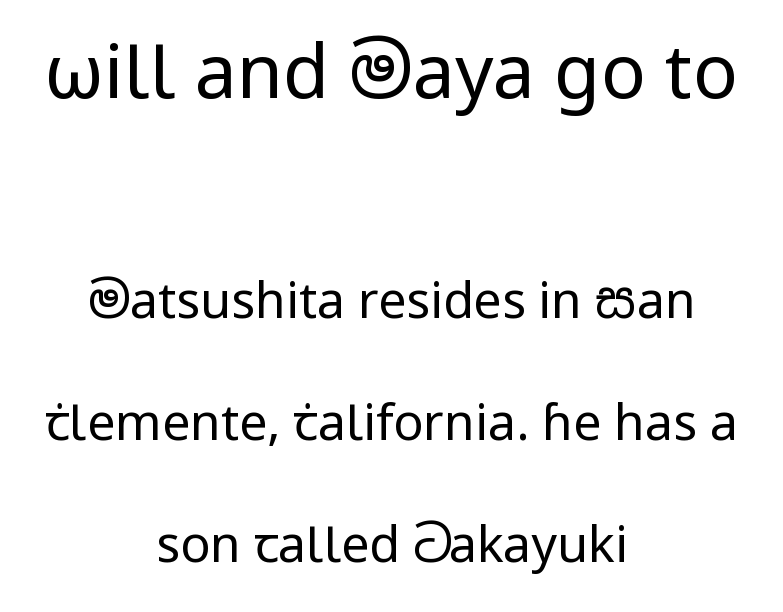
Q: Is the text bold? A: No.
Q: Is the text italic (slanted)? A: No, it is upright.
Q: Is the typeface a serif or a sans-serif typeface? A: Sans-serif.
Q: Is the text underlined? A: No.
Q: How is the paragraph aligned? A: Centered.
Q: Is the spacing between letters normal or unusually wide? A: Normal.
Q: Is the spacing between lines tight, normal or loose? A: Loose.
Q: Which block of text is set in a larger size, the first (top) or the second (bottom)? A: The first (top) one.
Q: Width (condensed, normal, or wide)? A: Normal.
Q: Stroke contrast? A: Low.
Q: x-height? A: Medium.
Q: Monospaced? A: No.
